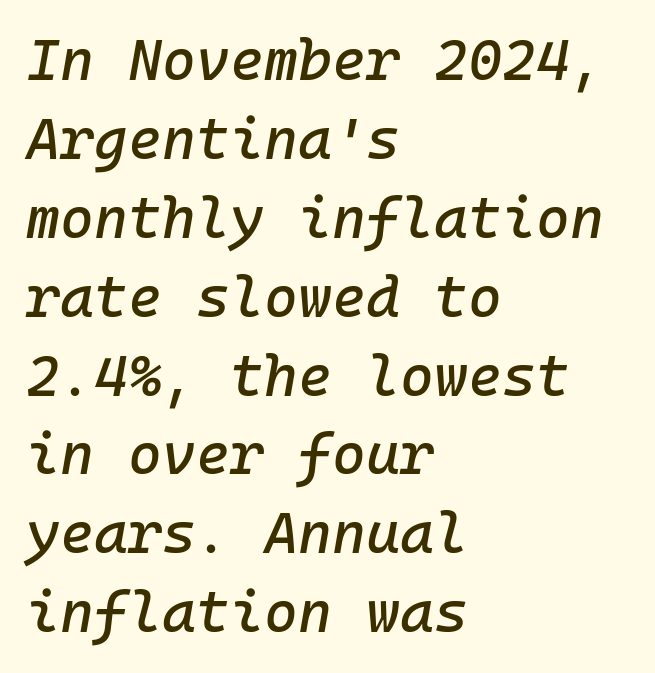
Q: Is the text italic (slanted)? A: Yes, it leans right by about 10 degrees.
Q: Is the text underlined? A: No.
Q: How is the paragraph aligned? A: Left-aligned.
Q: Is the spacing between letters normal or unusually wide? A: Normal.
Q: Is the spacing between lines tight, normal or loose? A: Normal.
Q: Width (condensed, normal, or wide)? A: Normal.
Q: Stroke contrast? A: Low.
Q: x-height? A: Medium.
Q: Monospaced? A: Yes.
